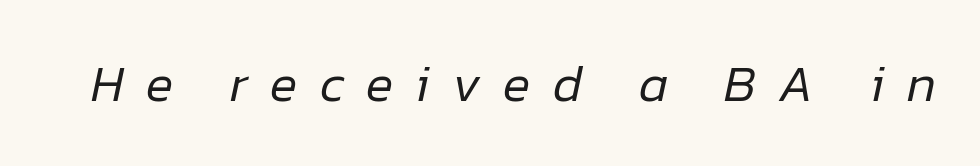
Q: Is the text bold? A: No.
Q: Is the text italic (slanted)? A: Yes, it leans right by about 12 degrees.
Q: Is the text underlined? A: No.
Q: Is the spacing between letters normal or unusually wide? A: Unusually wide.
Q: Width (condensed, normal, or wide)? A: Normal.
Q: Stroke contrast? A: Low.
Q: x-height? A: Medium.
Q: Monospaced? A: No.
